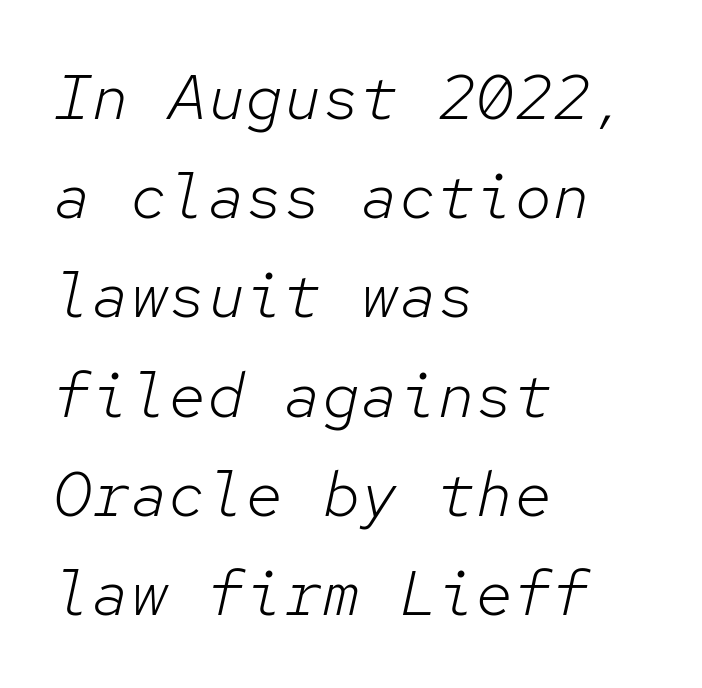
The image shows 64 px light type, italic (leaning right), monospaced; set left-aligned, normal line spacing (1.55x), normal letter spacing, not underlined; low stroke contrast and a medium x-height.
